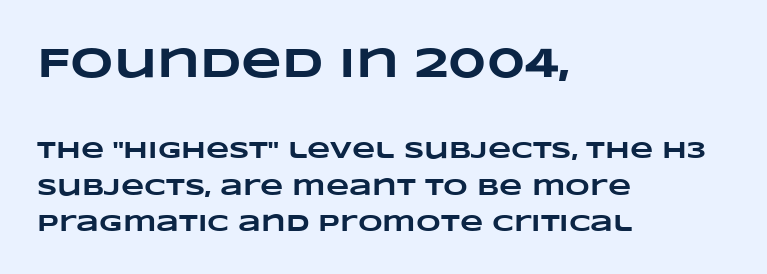
The image shows 42 px heavy, wide type; set left-aligned, normal line spacing (1.53x), normal letter spacing, not underlined; the first (top) block is 1.75x larger; low stroke contrast and a large x-height.
